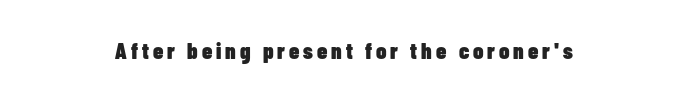
The image shows 23 px bold type, upright; set centered, not underlined.
